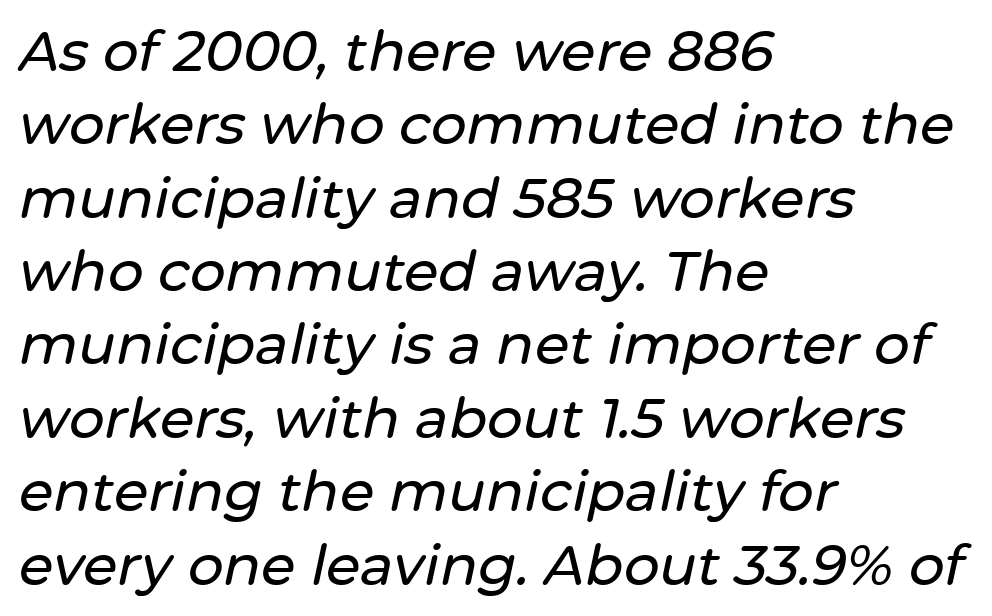
The image shows 56 px text type, italic (leaning right); set left-aligned, normal line spacing (1.31x), normal letter spacing, not underlined; low stroke contrast and a medium x-height.
